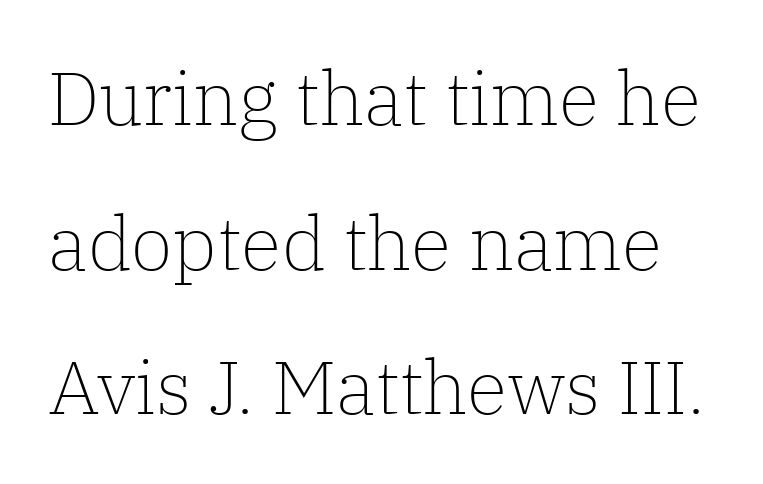
Q: Is the text bold? A: No.
Q: Is the text italic (slanted)? A: No, it is upright.
Q: Is the typeface a serif or a sans-serif typeface? A: Serif.
Q: Is the text underlined? A: No.
Q: Is the spacing between letters normal or unusually wide? A: Normal.
Q: Is the spacing between lines tight, normal or loose? A: Loose.
Q: Width (condensed, normal, or wide)? A: Normal.
Q: Stroke contrast? A: Low.
Q: x-height? A: Medium.
Q: Monospaced? A: No.
